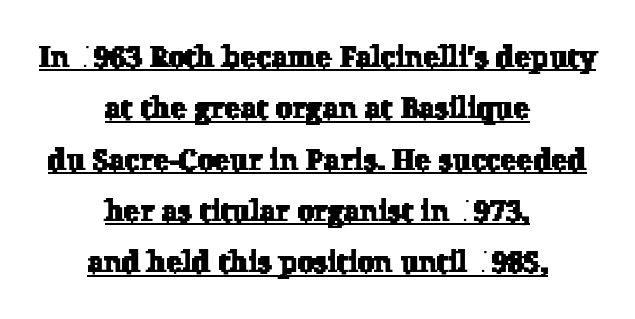
Q: Is the typeface a serif or a sans-serif typeface? A: Serif.
Q: Is the text underlined? A: Yes.
Q: How is the paragraph aligned? A: Centered.
Q: Is the spacing between letters normal or unusually wide? A: Normal.
Q: Width (condensed, normal, or wide)? A: Normal.
Q: Stroke contrast? A: Low.
Q: x-height? A: Medium.
Q: Monospaced? A: No.
